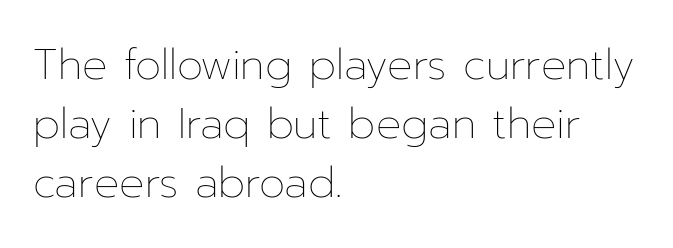
Here the designer chose a conventional face with non-uniform glyph widths. Clear beneath every line of the passage. No italicization has been applied; the sample stays upright. The passage shown has conventional tracking throughout.
